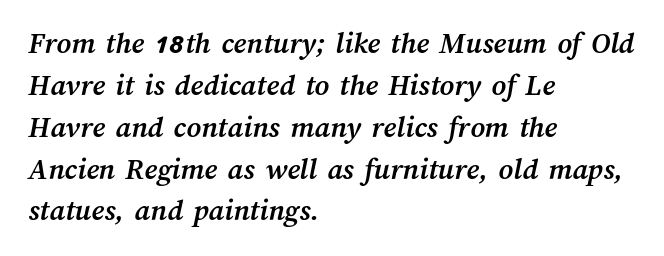
Q: Is the text bold? A: Yes.
Q: Is the text underlined? A: No.
Q: How is the paragraph aligned? A: Left-aligned.
Q: Is the spacing between letters normal or unusually wide? A: Normal.
Q: Is the spacing between lines tight, normal or loose? A: Normal.
Q: Width (condensed, normal, or wide)? A: Normal.
Q: Stroke contrast? A: Medium.
Q: x-height? A: Medium.
Q: Monospaced? A: No.
